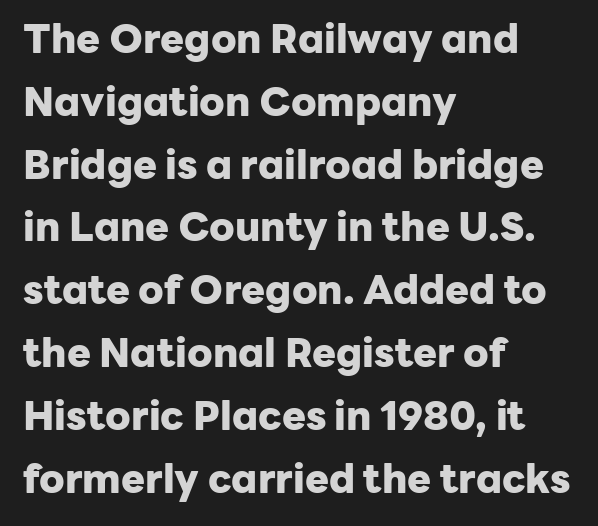
Heavy, bold letterforms. A student would call this left alignment; a typographer would say flush left, rag right. Check under the words: just untouched page. The typeface chosen for these lines omits serifs. A typesetter would call this proportional, since set widths differ per character.
